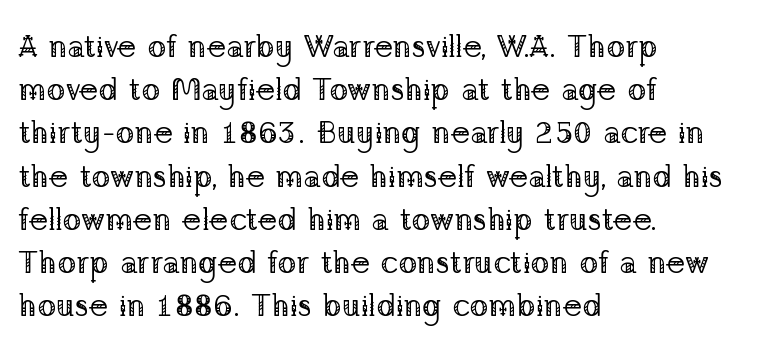
The setting favours the left margin, as ordinary paragraphs usually do. No word sits above an underline. A typesetter would call this leading conventional body-copy spacing. A light-to-regular cut is what we see here. The gaps between neighbouring characters are ordinary and unremarkable. The font's upright variant was chosen for this text.
